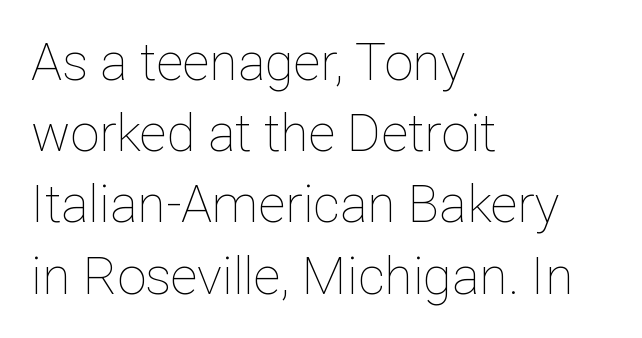
Heft: none added — not bold. Each new line begins a customary step beneath the previous one. Characters remain perfectly vertical along every line. The passage is arranged the way most books set body copy — flush left. Tracking value appears to be zero — textbook default spacing. The face used here is proportionally spaced, like ordinary book or web type.
